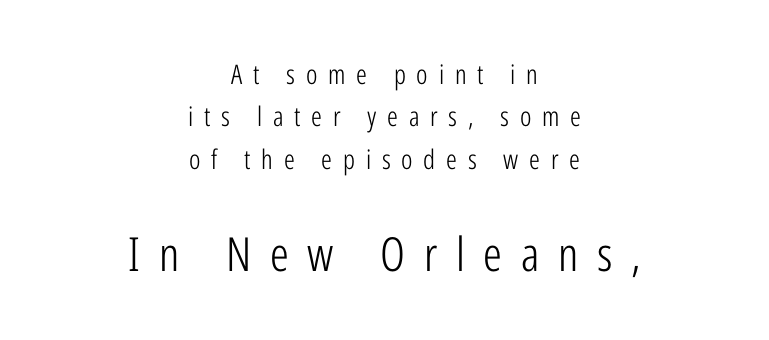
{"serif": "no", "italic": "no", "bold": "no", "weight": "light", "width": "condensed", "stroke_contrast": "low", "x_height": "medium", "monospaced": "no", "underline": "no", "align": "center", "line_spacing": "normal", "line_spacing_ratio": 1.57, "letter_spacing": "wide", "letter_spacing_em": 0.4, "larger_block": "second", "size_ratio": 1.74, "glyph_px": 47}
